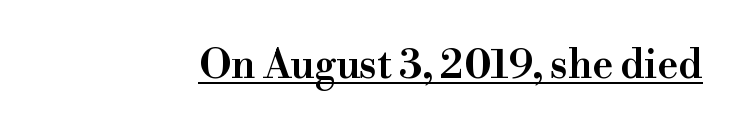
Look at the tracking — it's just the regular setting, nothing added. Stems and bowls a touch heavier than normal — semibold. Classification — serif. The letters advance in unequal steps, a hallmark of proportional type. The type sits square on the baseline with zero lean. The words here are underlined.
